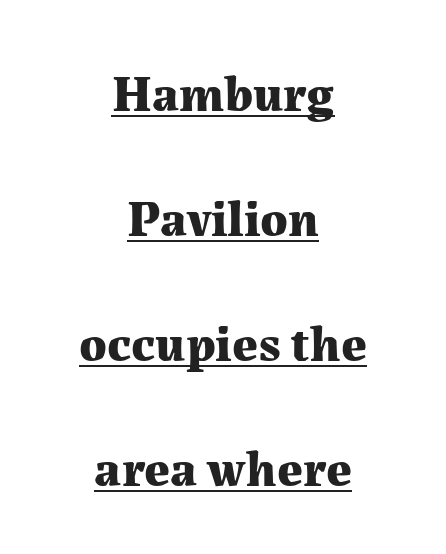
Q: Is the text bold? A: Yes.
Q: Is the text italic (slanted)? A: No, it is upright.
Q: Is the typeface a serif or a sans-serif typeface? A: Serif.
Q: Is the text underlined? A: Yes.
Q: How is the paragraph aligned? A: Centered.
Q: Is the spacing between letters normal or unusually wide? A: Normal.
Q: Is the spacing between lines tight, normal or loose? A: Loose.
Q: Width (condensed, normal, or wide)? A: Normal.
Q: Stroke contrast? A: Medium.
Q: x-height? A: Medium.
Q: Monospaced? A: No.
